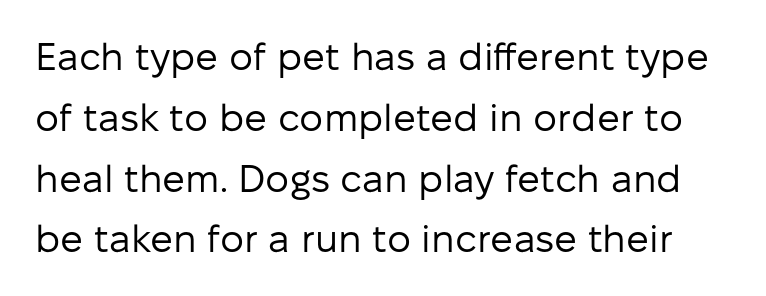
Q: Is the text bold? A: No.
Q: Is the text italic (slanted)? A: No, it is upright.
Q: Is the typeface a serif or a sans-serif typeface? A: Sans-serif.
Q: Is the text underlined? A: No.
Q: Is the spacing between letters normal or unusually wide? A: Normal.
Q: Is the spacing between lines tight, normal or loose? A: Normal.
Q: Width (condensed, normal, or wide)? A: Normal.
Q: Stroke contrast? A: Low.
Q: x-height? A: Medium.
Q: Monospaced? A: No.
